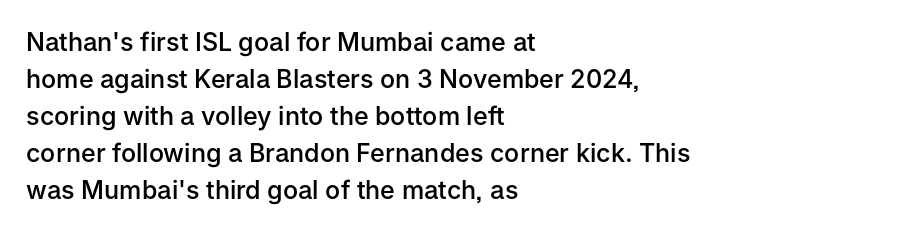
The image shows 25 px text type, upright; set left-aligned, normal line spacing (1.48x), normal letter spacing, not underlined.
